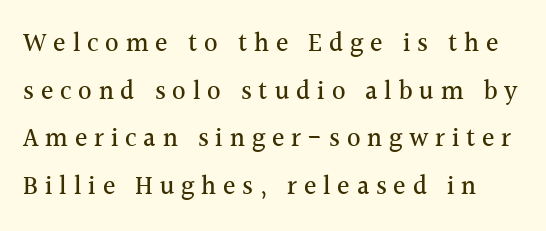
Q: Is the text italic (slanted)? A: No, it is upright.
Q: Is the text underlined? A: No.
Q: Is the spacing between letters normal or unusually wide? A: Unusually wide.
